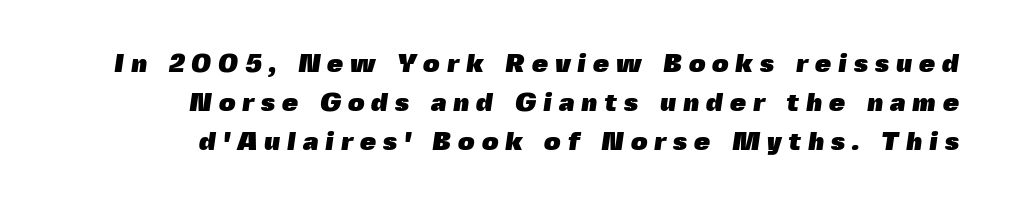
The image shows 26 px bold type; set normal line spacing (1.5x), unusually wide letter spacing (+0.26 em), not underlined.
